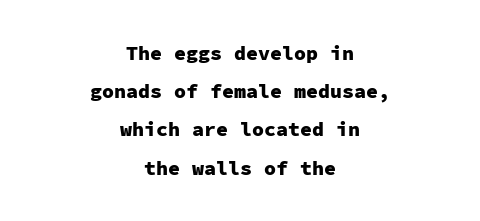
The image shows 20 px bold type, upright; set centered, loose line spacing (1.91x), normal letter spacing, not underlined.
